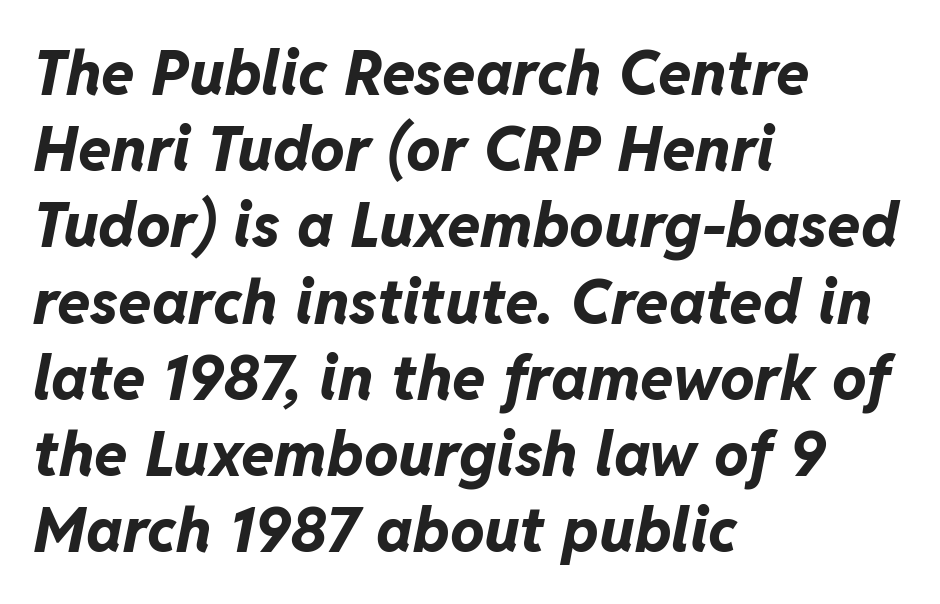
Q: Is the text bold? A: Yes.
Q: Is the text italic (slanted)? A: Yes, it leans right by about 11 degrees.
Q: Is the text underlined? A: No.
Q: How is the paragraph aligned? A: Left-aligned.
Q: Is the spacing between letters normal or unusually wide? A: Normal.
Q: Is the spacing between lines tight, normal or loose? A: Normal.
Q: Width (condensed, normal, or wide)? A: Normal.
Q: Stroke contrast? A: Low.
Q: x-height? A: Medium.
Q: Monospaced? A: No.
